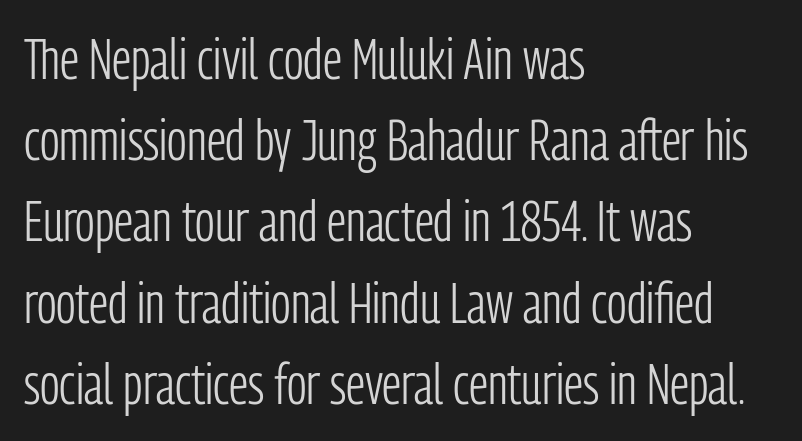
The letterforms sit at book weight or below. The glyphs in this specimen are sans serif. The gap between lines stays unmarked. The axis of the letterforms is exactly vertical.
